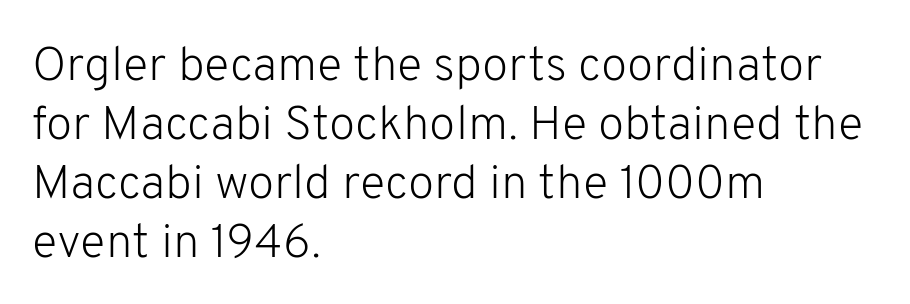
This sample uses an upright cut, with every glyph sitting square on the baseline. Each letter's strokes conclude bluntly, with no projecting serifs. Underline: absent. Observe the ordinary spacing: letters are neighbours, not strangers. This is not heavy type; no bold has been used.
